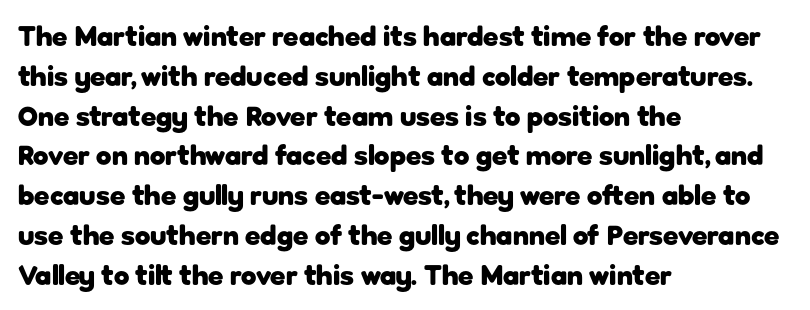
{"serif": "no", "italic": "no", "bold": "yes", "weight": "heavy", "width": "normal", "stroke_contrast": "low", "x_height": "medium", "monospaced": "no", "underline": "no", "align": "left", "line_spacing": "normal", "line_spacing_ratio": 1.42, "letter_spacing": "normal", "letter_spacing_em": 0.0, "glyph_px": 28}
